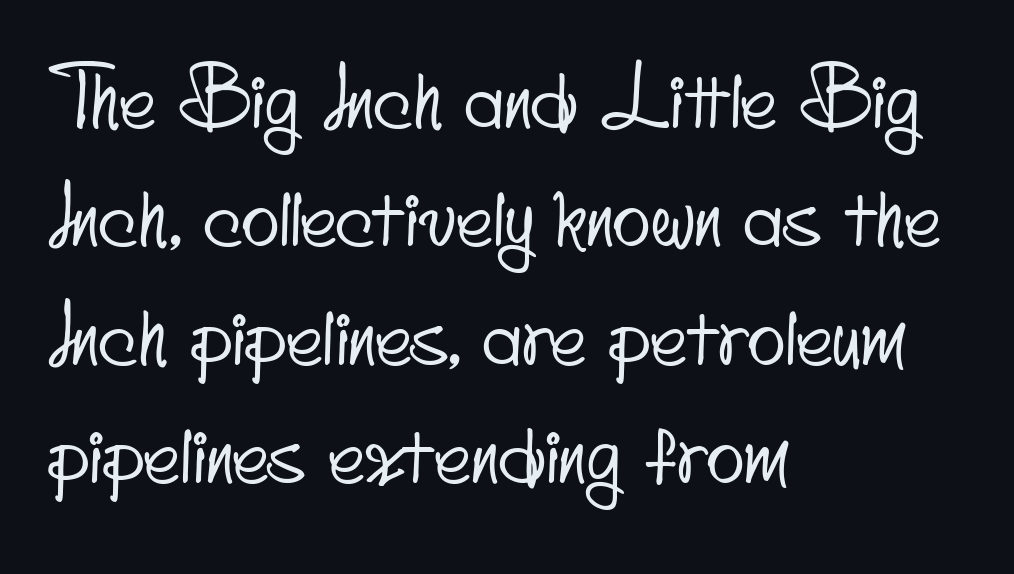
The image shows 79 px condensed sans-serif type; set left-aligned, normal line spacing (1.5x), normal letter spacing, not underlined; low stroke contrast and a small x-height.
